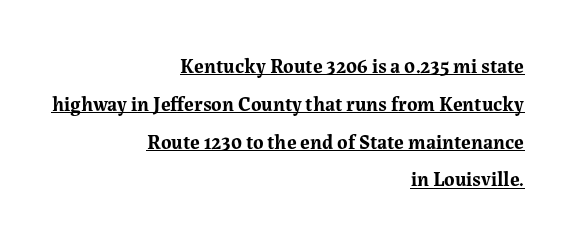
{"italic": "no", "bold": "yes", "underline": "yes", "align": "right", "line_spacing_ratio": 1.89, "letter_spacing": "normal", "letter_spacing_em": 0.0, "glyph_px": 20}
